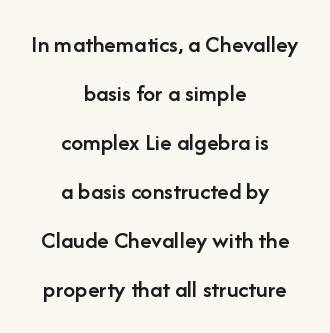
This sample trades compactness for vertical openness between lines. It's the straight-up-and-down kind of type. The rag falls on both sides of this text block equally. Beneath every word, the page is bare. Each glyph is drawn with semibold strokes, heavier than normal yet not fully bold.
